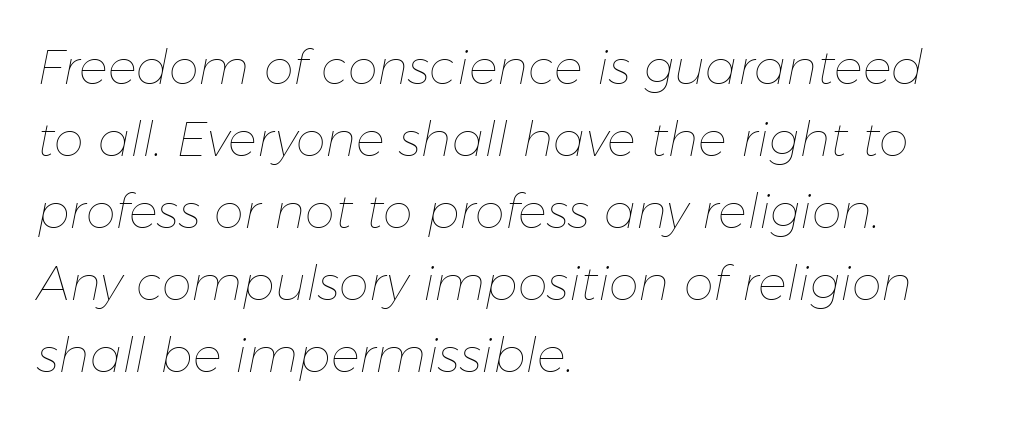
{"italic": "yes", "lean": "right", "slant_degrees": 11, "bold": "no", "weight": "thin", "width": "normal", "stroke_contrast": "low", "x_height": "medium", "monospaced": "no", "underline": "no", "align": "left", "line_spacing": "normal", "line_spacing_ratio": 1.5, "letter_spacing": "normal", "letter_spacing_em": 0.0, "glyph_px": 48}
